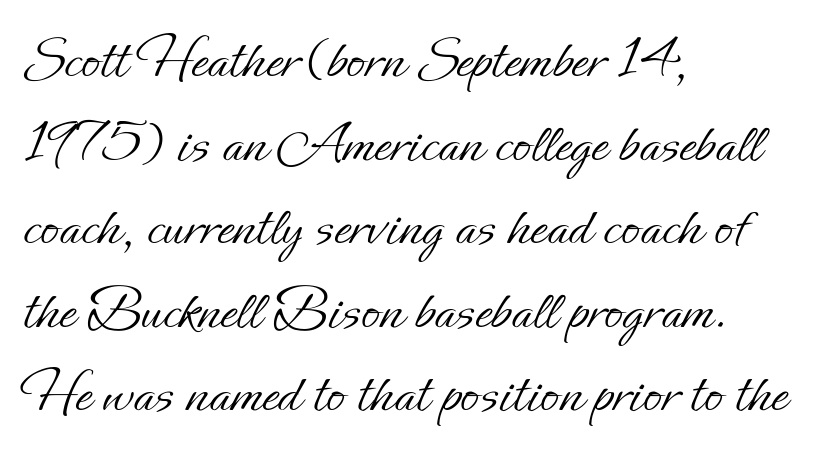
The image shows 61 px light type; set left-aligned, normal line spacing (1.37x), normal letter spacing, not underlined; low stroke contrast and a small x-height.
